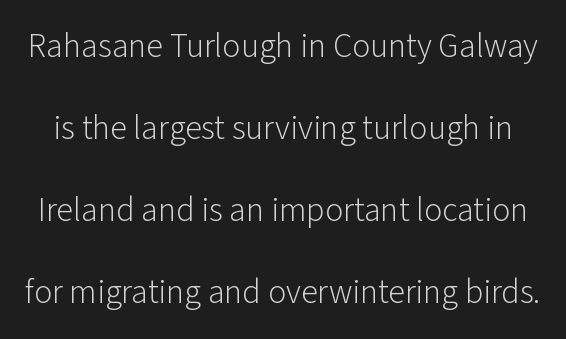
Q: Is the text bold? A: No.
Q: Is the text italic (slanted)? A: No, it is upright.
Q: Is the typeface a serif or a sans-serif typeface? A: Sans-serif.
Q: Is the text underlined? A: No.
Q: Is the spacing between letters normal or unusually wide? A: Normal.
Q: Is the spacing between lines tight, normal or loose? A: Loose.
Q: Width (condensed, normal, or wide)? A: Normal.
Q: Stroke contrast? A: Low.
Q: x-height? A: Medium.
Q: Monospaced? A: No.
